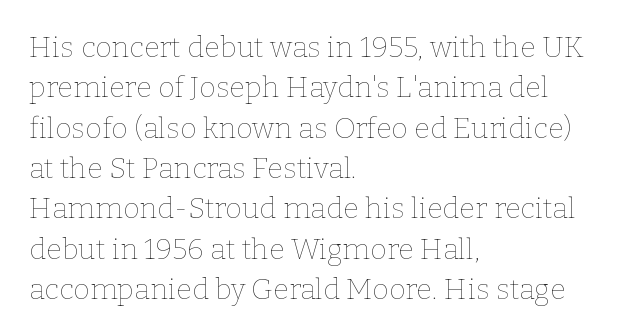
Each stroke keeps to a modest, everyday thickness or less. The passage shown stacks its lines at a standard gap. Honestly, the letter spacing is just normal — you wouldn't notice it. This is roman type, the default non-slanted kind. Check under the words: just untouched page.
